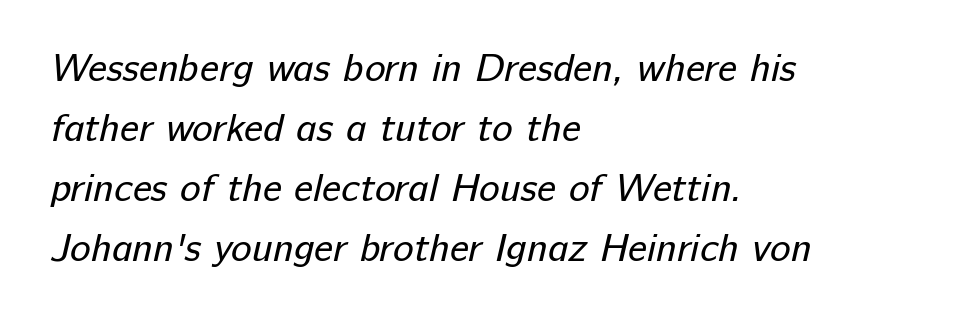
The image shows 39 px regular-weight sans-serif type; set left-aligned, normal line spacing (1.54x), normal letter spacing, not underlined; low stroke contrast and a medium x-height.
